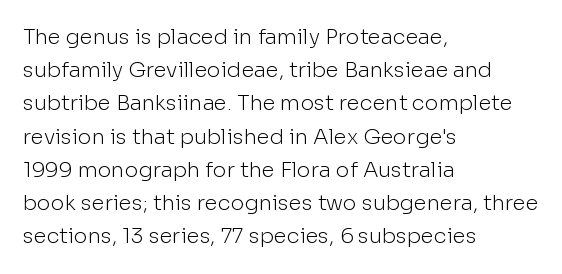
The face looks like a standard text weight, possibly lighter. Short and long lines alike share a common starting point at left. Vertically, the passage feels balanced, rows spaced as you'd expect. A bare baseline throughout the passage. Here the glyphs are tracked normally, forming tight word shapes.
